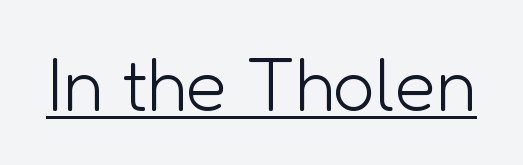
The image shows 74 px light sans-serif type, upright; set normal letter spacing, underlined; low stroke contrast and a medium x-height.
